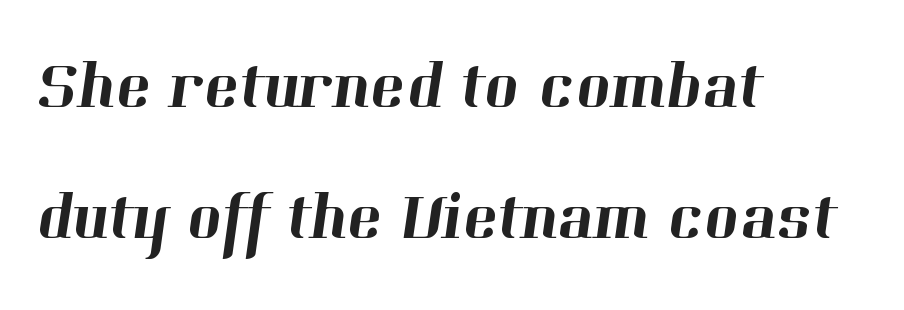
Q: Is the typeface a serif or a sans-serif typeface? A: Serif.
Q: Is the text underlined? A: No.
Q: How is the paragraph aligned? A: Left-aligned.
Q: Is the spacing between letters normal or unusually wide? A: Normal.
Q: Is the spacing between lines tight, normal or loose? A: Loose.
Q: Width (condensed, normal, or wide)? A: Normal.
Q: Stroke contrast? A: High.
Q: x-height? A: Medium.
Q: Monospaced? A: No.
